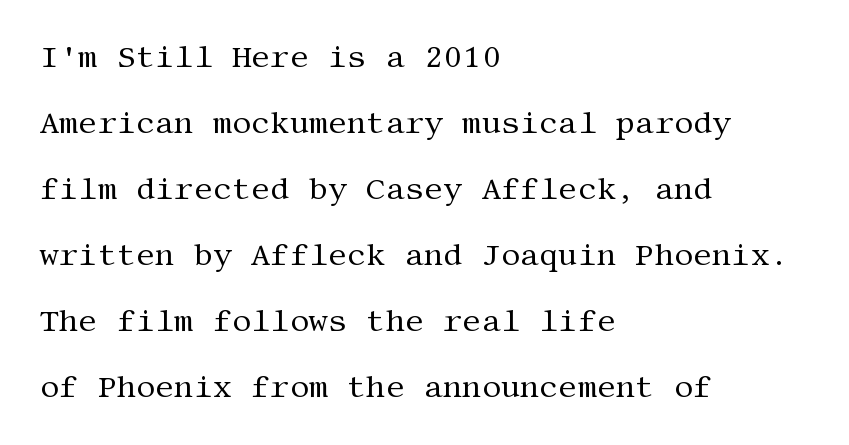
{"serif": "yes", "italic": "no", "bold": "no", "weight": "regular", "width": "normal", "stroke_contrast": "medium", "x_height": "large", "underline": "no", "align": "left", "line_spacing": "loose", "line_spacing_ratio": 2.2, "letter_spacing": "normal", "letter_spacing_em": 0.0, "glyph_px": 30}
